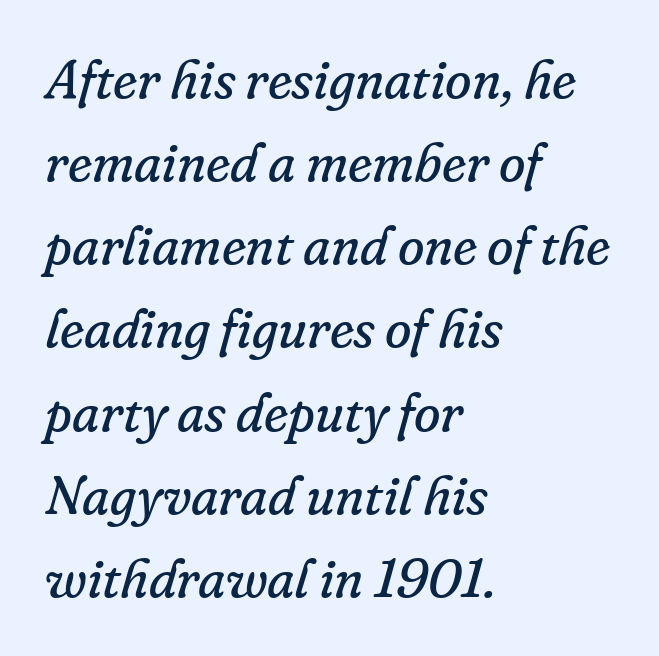
These lines keep a tight, regular rhythm from letter to letter. The glyphs in this specimen are seriffed. Is this a fixed-width face? No — the glyphs have proportional, varying widths. Vertical stems look standard width or narrower in stroke. If you measured baseline to baseline, you'd find a middling distance. The text carries the slant typical of an italic or oblique font.
